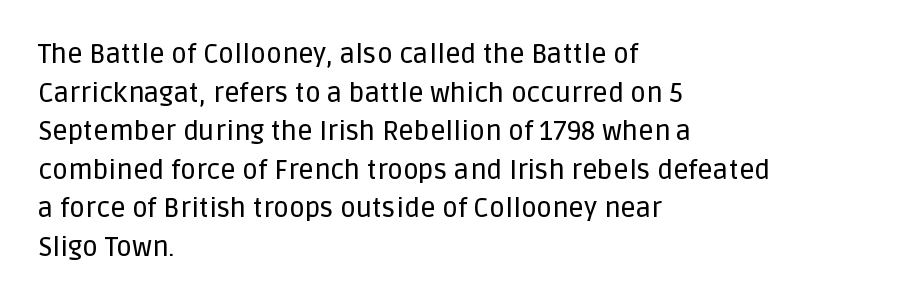
The image shows 27 px text type, upright; set left-aligned, normal line spacing (1.43x), normal letter spacing, not underlined.
